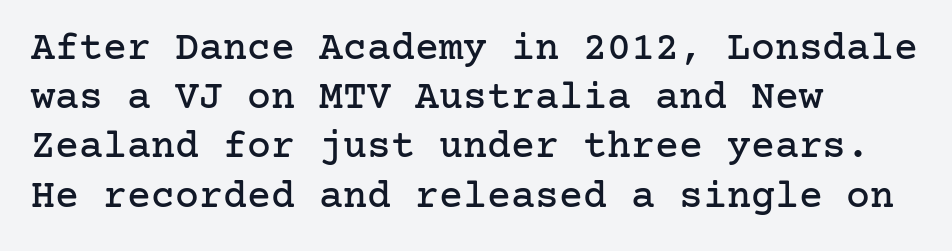
The font family rendered here belongs to the serif group. Where is the straight margin? On the left. Tracking here is standard; glyphs follow each other at the usual distance. Decoration check: the copy has no underline. Notice how the stems are strictly vertical — no italics here.
